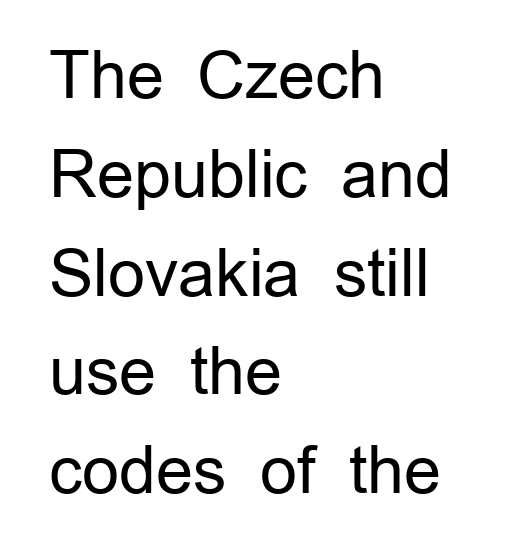
{"serif": "no", "italic": "no", "bold": "no", "weight": "regular", "width": "normal", "stroke_contrast": "low", "x_height": "medium", "monospaced": "no", "underline": "no", "align": "left", "line_spacing": "normal", "line_spacing_ratio": 1.52, "letter_spacing": "normal", "letter_spacing_em": 0.0, "glyph_px": 65}
